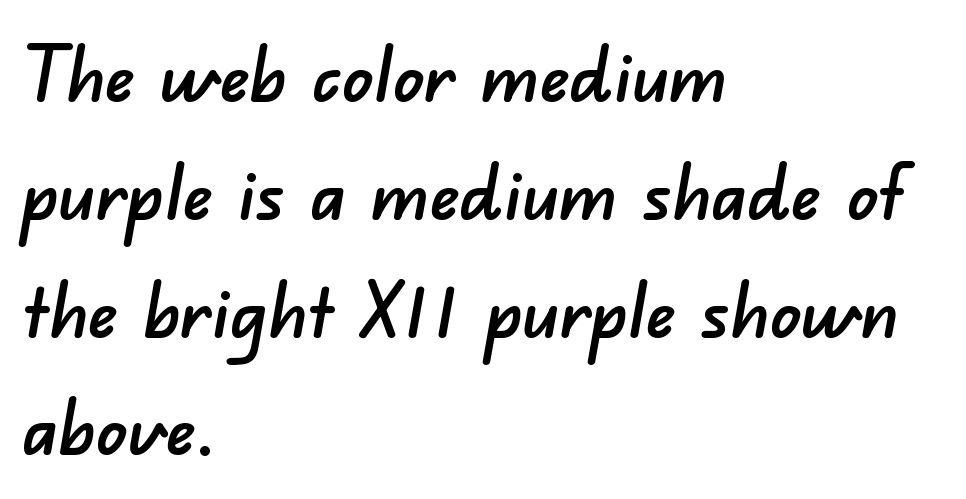
The strip under each line holds only bare page. Stroke terminals: plain, sans-serif. The rendering anchors every line to the left-hand side. In terms of letterspacing, this is plain default setting.
